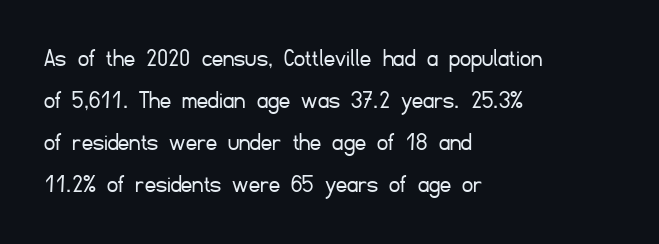
The image shows 27 px text type, upright; set left-aligned, normal line spacing (1.56x), normal letter spacing, not underlined.
